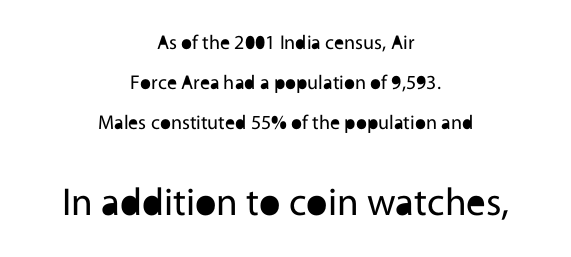
Q: Is the text bold? A: No.
Q: Is the text italic (slanted)? A: No, it is upright.
Q: Is the typeface a serif or a sans-serif typeface? A: Sans-serif.
Q: Is the text underlined? A: No.
Q: How is the paragraph aligned? A: Centered.
Q: Is the spacing between letters normal or unusually wide? A: Normal.
Q: Is the spacing between lines tight, normal or loose? A: Loose.
Q: Which block of text is set in a larger size, the first (top) or the second (bottom)? A: The second (bottom) one.
Q: Width (condensed, normal, or wide)? A: Normal.
Q: x-height? A: Medium.
Q: Monospaced? A: No.
